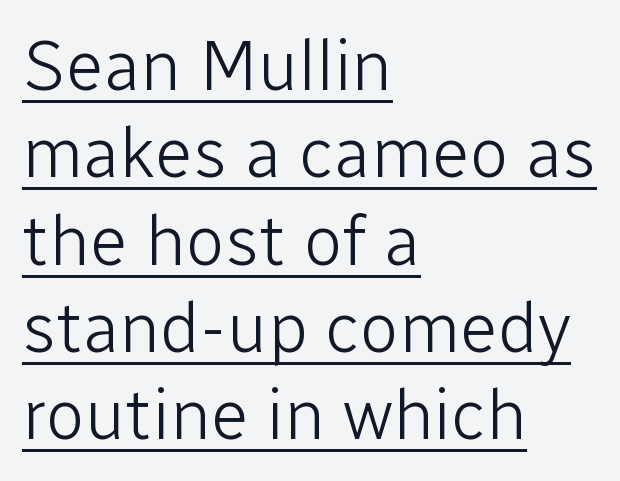
Students, observe the line beneath the letters — that is underlining. The face looks like a standard text weight, possibly lighter. The rendering uses natural spacing where letterforms have individual widths. The setting favours the left margin, as ordinary paragraphs usually do.
